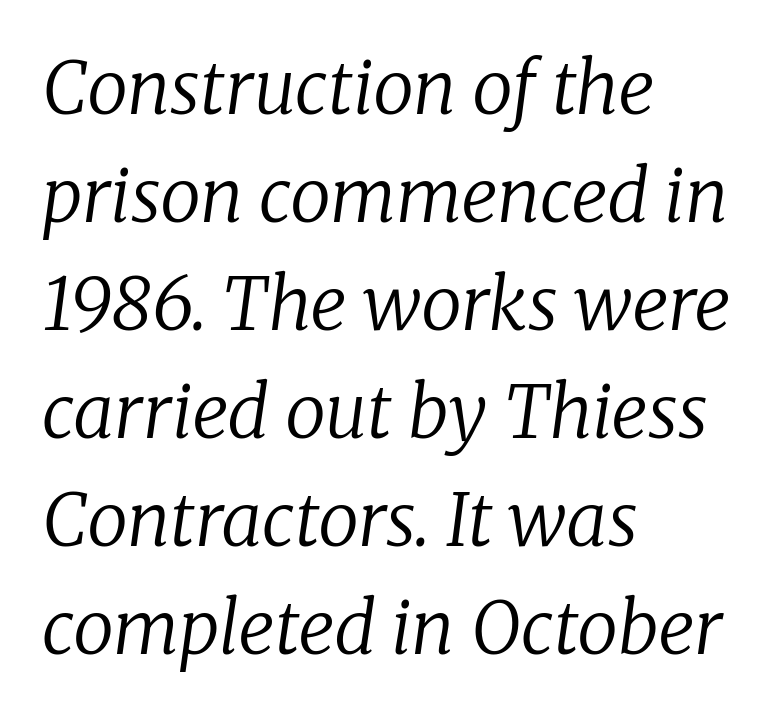
The passage is arranged the way most books set body copy — flush left. Classification — serif. Slant detected: the letters are inclined. Note the varied advance widths — an 'i' is clearly narrower than an 'm'.
